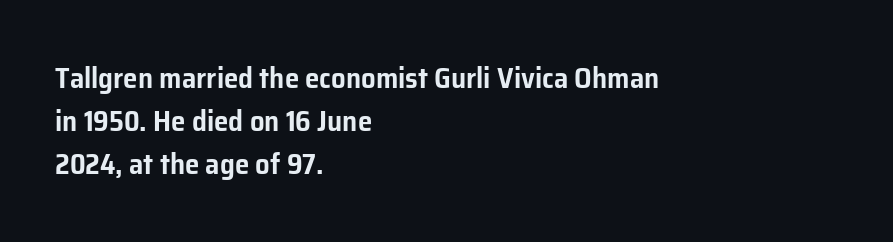
{"serif": "no", "italic": "no", "width": "normal", "stroke_contrast": "low", "x_height": "medium", "monospaced": "no", "underline": "no", "align": "left", "line_spacing": "normal", "line_spacing_ratio": 1.48, "letter_spacing": "normal", "letter_spacing_em": 0.0, "glyph_px": 29}
